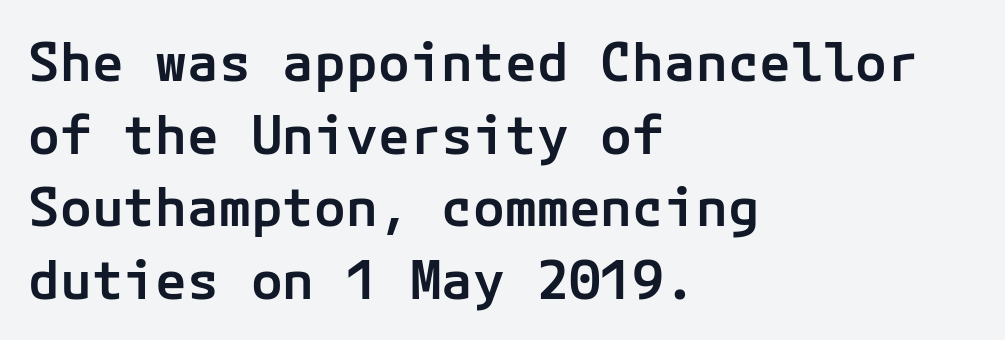
Q: Is the text bold? A: Semi-bold.
Q: Is the text italic (slanted)? A: No, it is upright.
Q: Is the typeface a serif or a sans-serif typeface? A: Sans-serif.
Q: Is the text underlined? A: No.
Q: How is the paragraph aligned? A: Left-aligned.
Q: Is the spacing between letters normal or unusually wide? A: Normal.
Q: Is the spacing between lines tight, normal or loose? A: Normal.
Q: Width (condensed, normal, or wide)? A: Normal.
Q: Stroke contrast? A: Low.
Q: x-height? A: Medium.
